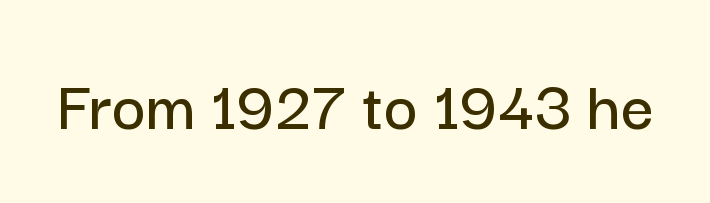
{"serif": "no", "italic": "no", "width": "normal", "stroke_contrast": "low", "x_height": "medium", "monospaced": "no", "underline": "no", "letter_spacing": "normal", "letter_spacing_em": 0.0, "glyph_px": 72}
